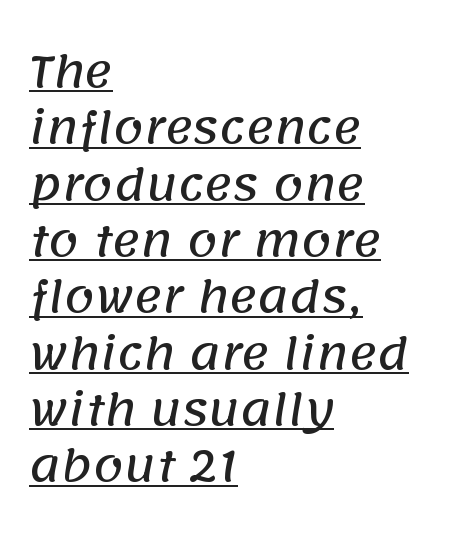
Each new line begins a customary step beneath the previous one. Examine the stroke ends and you'll find no serifs. Varying glyph widths throughout — classic text-font behaviour. All the whitespace from short lines collects on the right.
